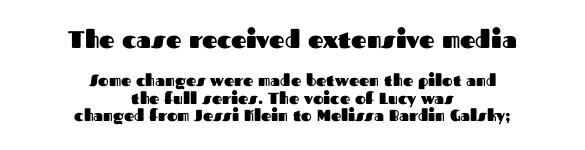
{"italic": "no", "bold": "yes", "underline": "no", "align": "center", "line_spacing": "tight", "line_spacing_ratio": 1.11, "letter_spacing": "normal", "letter_spacing_em": 0.0, "larger_block": "first", "size_ratio": 1.5, "glyph_px": 24}
